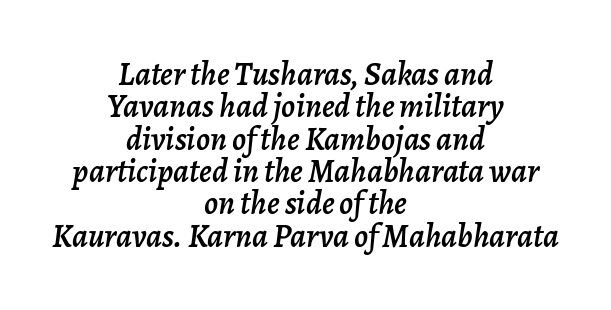
You could not count columns in this text — the font is proportionally spaced. The strip under each line holds only bare page. Summary of vertical rhythm: compact, with narrow interline spacing. The paragraph shown floats in the horizontal middle.
